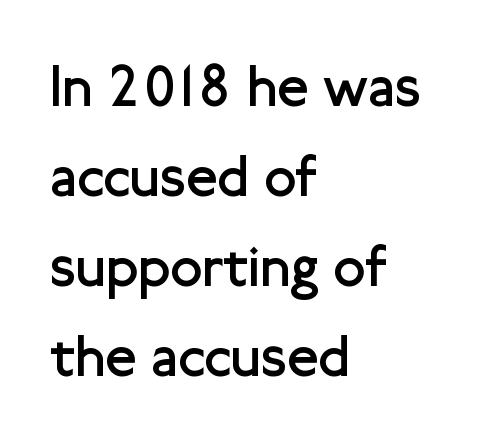
This sample uses a sans-serif face. Characters remain perfectly vertical along every line. Has an underline been added? It has not. Each stroke keeps to a modest, everyday thickness or less.
